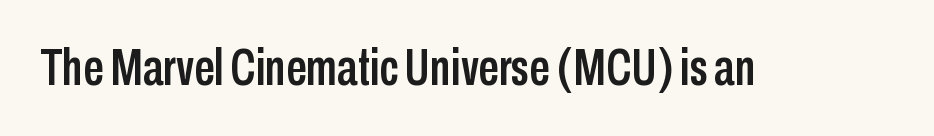
{"serif": "no", "italic": "no", "width": "condensed", "stroke_contrast": "low", "x_height": "medium", "monospaced": "no", "underline": "no", "letter_spacing": "normal", "letter_spacing_em": 0.0, "glyph_px": 51}
